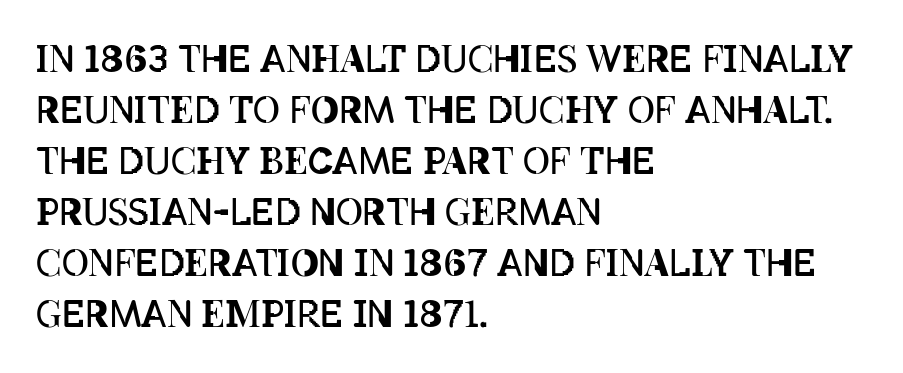
Q: Is the text bold? A: No.
Q: Is the text italic (slanted)? A: No, it is upright.
Q: Is the text underlined? A: No.
Q: How is the paragraph aligned? A: Left-aligned.
Q: Is the spacing between letters normal or unusually wide? A: Normal.
Q: Is the spacing between lines tight, normal or loose? A: Normal.
Q: Width (condensed, normal, or wide)? A: Condensed.
Q: Stroke contrast? A: Low.
Q: x-height? A: Large.
Q: Monospaced? A: No.
